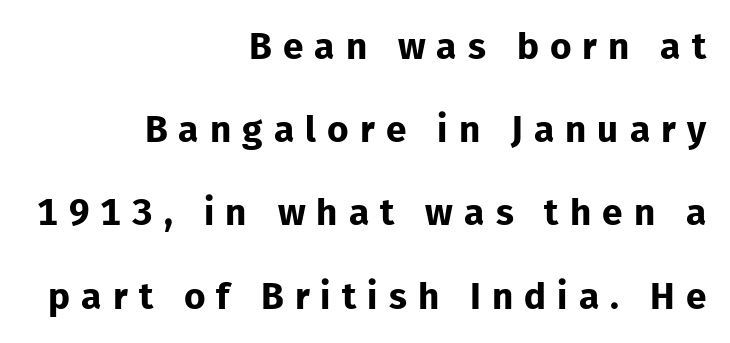
Q: Is the text bold? A: Yes.
Q: Is the text italic (slanted)? A: No, it is upright.
Q: Is the typeface a serif or a sans-serif typeface? A: Sans-serif.
Q: Is the text underlined? A: No.
Q: How is the paragraph aligned? A: Right-aligned.
Q: Is the spacing between letters normal or unusually wide? A: Unusually wide.
Q: Is the spacing between lines tight, normal or loose? A: Loose.
Q: Width (condensed, normal, or wide)? A: Normal.
Q: Stroke contrast? A: Low.
Q: x-height? A: Medium.
Q: Monospaced? A: No.
